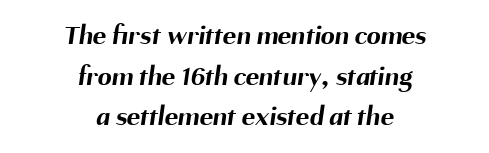
{"serif": "no", "bold": "yes", "weight": "bold", "width": "normal", "stroke_contrast": "medium", "x_height": "medium", "monospaced": "no", "underline": "no", "align": "center", "line_spacing": "normal", "line_spacing_ratio": 1.45, "letter_spacing": "normal", "letter_spacing_em": 0.0, "glyph_px": 28}
